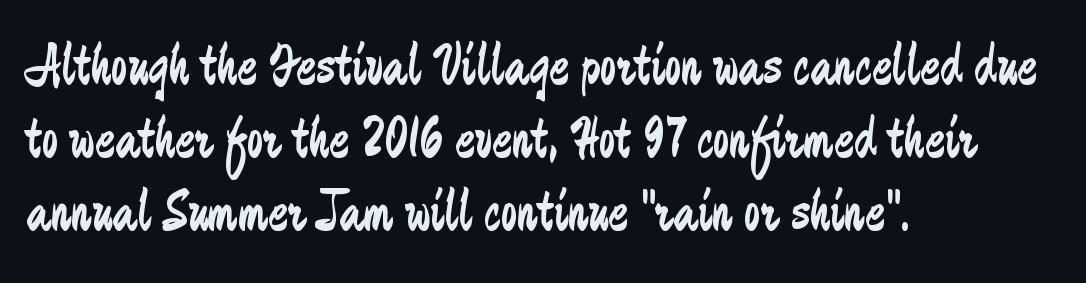
{"serif": "no", "bold": "no", "weight": "regular", "width": "condensed", "stroke_contrast": "low", "x_height": "small", "monospaced": "no", "underline": "no", "align": "left", "line_spacing_ratio": 1.24, "letter_spacing": "normal", "letter_spacing_em": 0.0, "glyph_px": 59}
